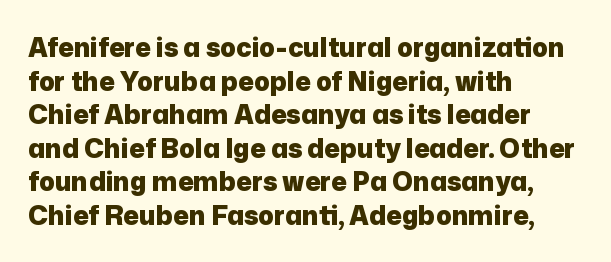
Q: Is the text bold? A: Yes.
Q: Is the text italic (slanted)? A: No, it is upright.
Q: Is the text underlined? A: No.
Q: How is the paragraph aligned? A: Left-aligned.
Q: Is the spacing between letters normal or unusually wide? A: Normal.
Q: Is the spacing between lines tight, normal or loose? A: Normal.
